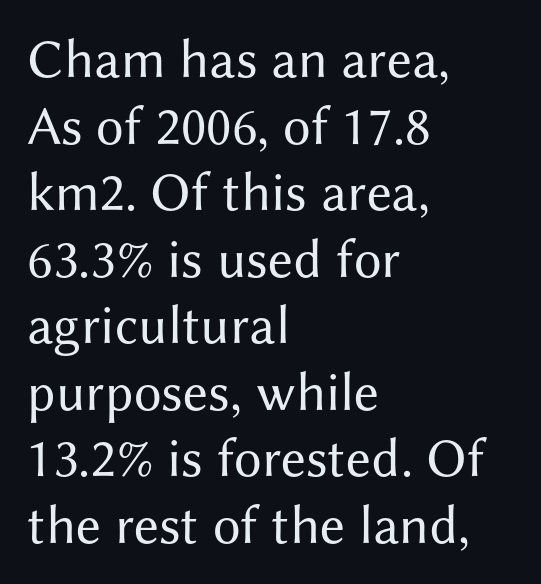
{"serif": "no", "italic": "no", "bold": "no", "weight": "regular", "width": "normal", "stroke_contrast": "medium", "x_height": "medium", "monospaced": "no", "underline": "no", "align": "left", "line_spacing_ratio": 1.21, "letter_spacing": "normal", "letter_spacing_em": 0.0, "glyph_px": 55}
